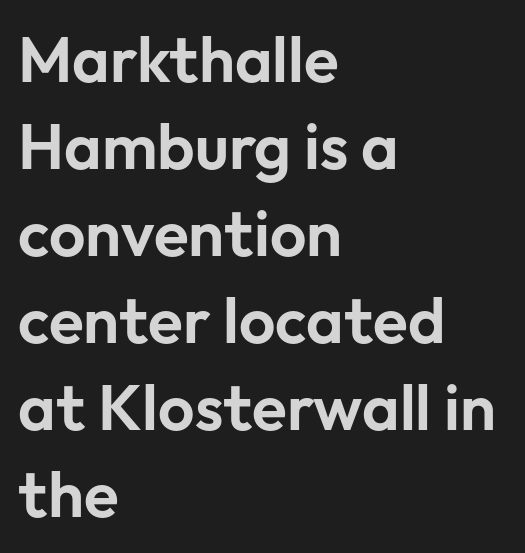
{"serif": "no", "italic": "no", "width": "normal", "stroke_contrast": "low", "x_height": "medium", "monospaced": "no", "underline": "no", "align": "left", "line_spacing": "normal", "line_spacing_ratio": 1.36, "letter_spacing": "normal", "letter_spacing_em": 0.0, "glyph_px": 64}
